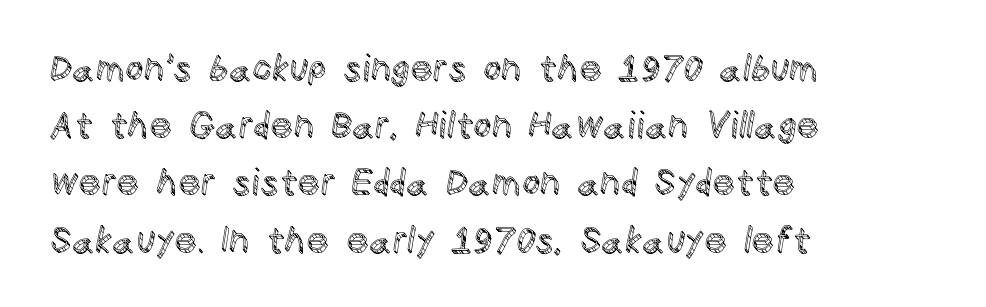
Q: Is the text italic (slanted)? A: Yes.
Q: Is the text underlined? A: No.
Q: How is the paragraph aligned? A: Left-aligned.
Q: Is the spacing between letters normal or unusually wide? A: Normal.
Q: Is the spacing between lines tight, normal or loose? A: Normal.
Q: Width (condensed, normal, or wide)? A: Normal.
Q: x-height? A: Large.
Q: Monospaced? A: No.
